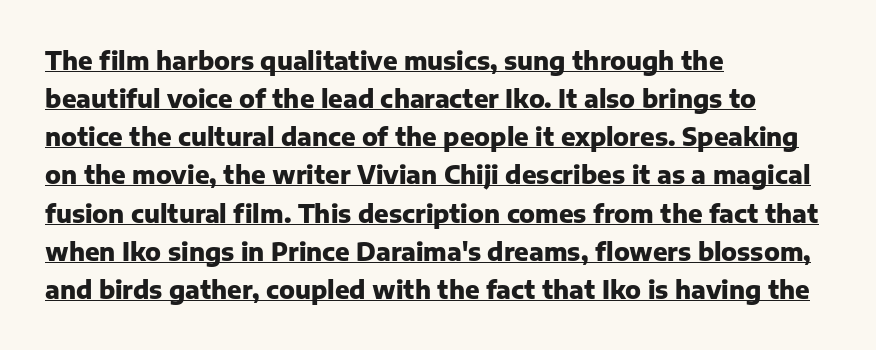
The image shows 24 px bold type, upright; set left-aligned, normal line spacing (1.59x), normal letter spacing, underlined.
